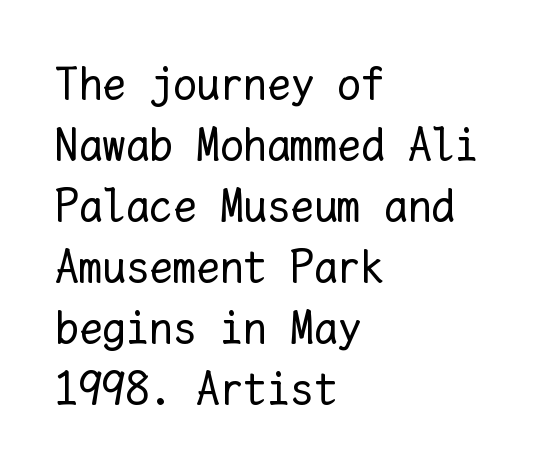
{"italic": "no", "bold": "no", "weight": "regular", "width": "normal", "stroke_contrast": "low", "x_height": "medium", "monospaced": "yes", "underline": "no", "align": "left", "line_spacing": "normal", "line_spacing_ratio": 1.3, "letter_spacing": "normal", "letter_spacing_em": 0.0, "glyph_px": 47}
